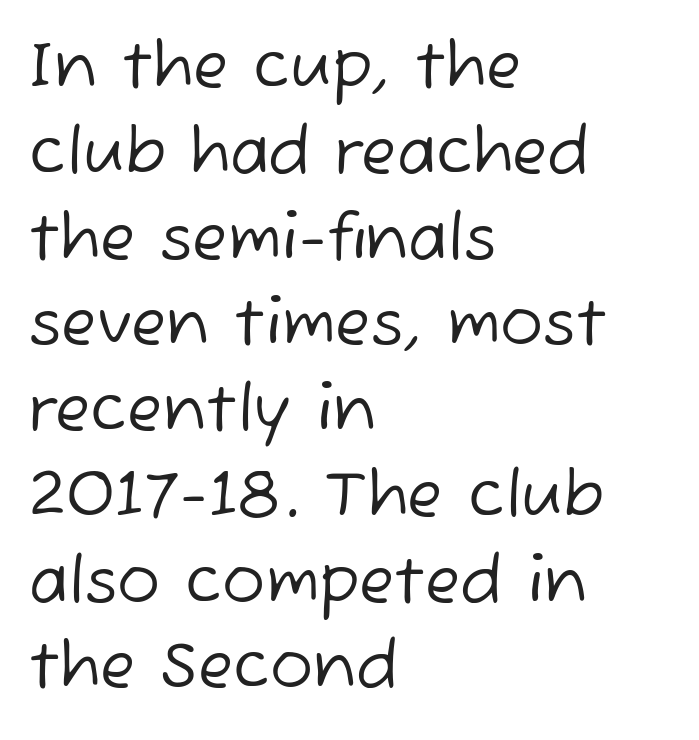
{"serif": "no", "bold": "no", "weight": "regular", "width": "normal", "stroke_contrast": "low", "x_height": "medium", "monospaced": "no", "underline": "no", "align": "left", "line_spacing": "normal", "line_spacing_ratio": 1.34, "letter_spacing": "normal", "letter_spacing_em": 0.0, "glyph_px": 64}
